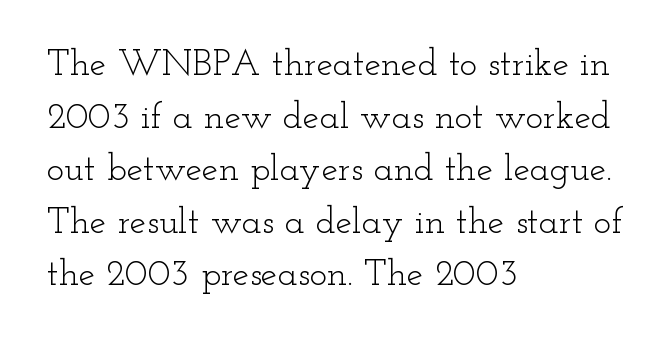
{"serif": "yes", "italic": "no", "bold": "no", "weight": "light", "width": "wide", "stroke_contrast": "low", "x_height": "small", "monospaced": "no", "underline": "no", "align": "left", "line_spacing": "normal", "line_spacing_ratio": 1.42, "letter_spacing": "normal", "letter_spacing_em": 0.0, "glyph_px": 37}
